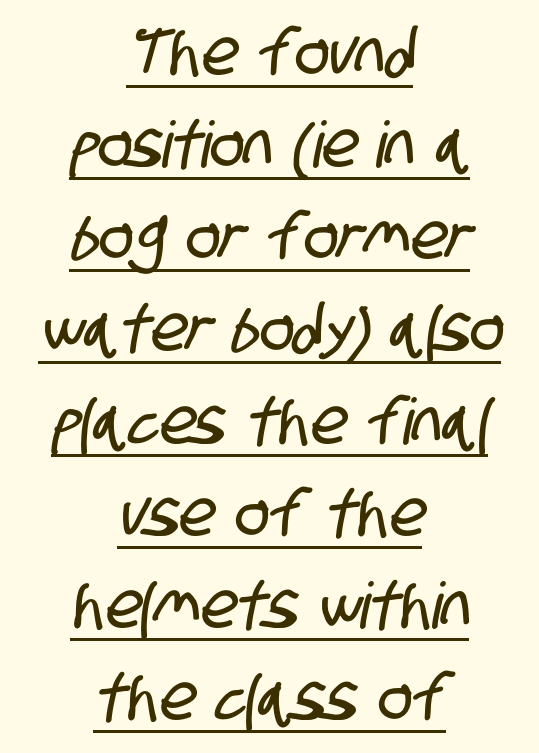
The image shows 64 px condensed sans-serif type; set centered, normal line spacing (1.44x), normal letter spacing, underlined; low stroke contrast and a large x-height.
